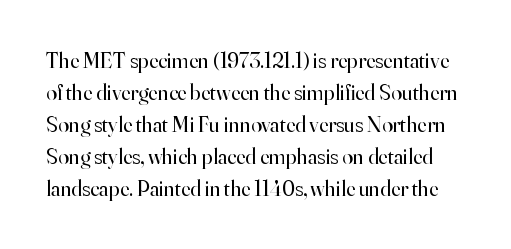
{"italic": "no", "bold": "no", "underline": "no", "line_spacing": "normal", "line_spacing_ratio": 1.46, "letter_spacing": "normal", "letter_spacing_em": 0.0, "glyph_px": 22}
